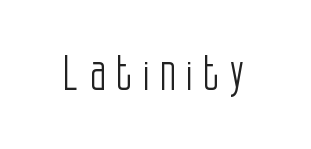
These lines have a slow, spaced-out rhythm from letter to letter. Is the stroke heavy? The answer is a plain regular-or-lighter. The face used here is proportionally spaced, like ordinary book or web type. In terms of letterform style, serifs are entirely absent. In terms of posture, this sample is upright. The zone under the glyphs is completely vacant.
